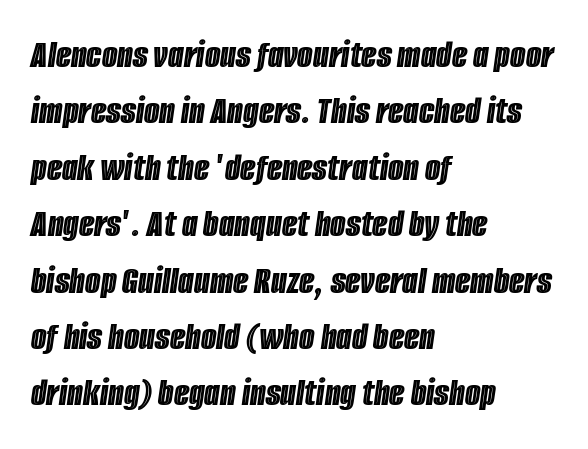
Vertical spacing — default. The specimen reads as italic at a glance. This rendering features lettering with no underline. Spacing verdict: proportional, widths tailored to each character.
